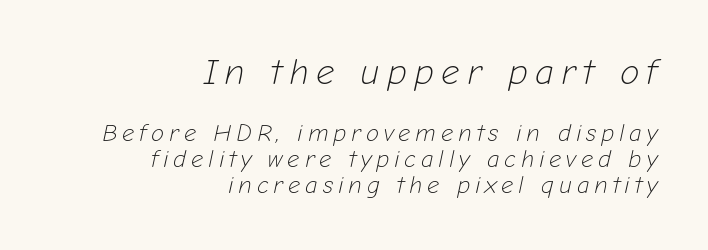
The image shows 36 px light type, italic (leaning right); set right-aligned, tight line spacing (1.08x), unusually wide letter spacing (+0.2 em), not underlined; the first (top) block is 1.5x larger; low stroke contrast and a medium x-height.
